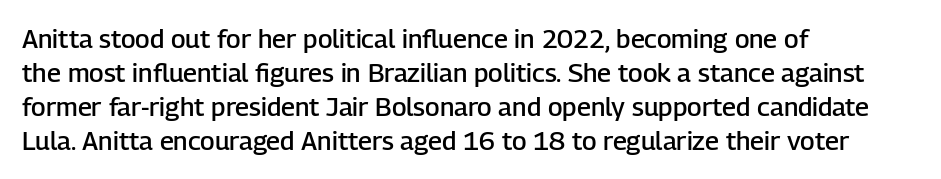
{"italic": "no", "bold": "semi", "underline": "no", "align": "left", "line_spacing": "normal", "line_spacing_ratio": 1.31, "letter_spacing": "normal", "letter_spacing_em": 0.0, "glyph_px": 26}
